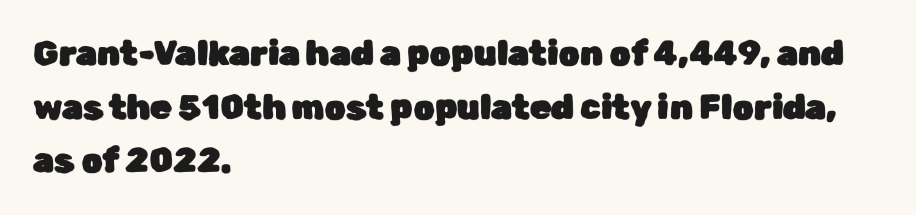
Q: Is the text italic (slanted)? A: No, it is upright.
Q: Is the typeface a serif or a sans-serif typeface? A: Sans-serif.
Q: Is the text underlined? A: No.
Q: How is the paragraph aligned? A: Left-aligned.
Q: Is the spacing between letters normal or unusually wide? A: Normal.
Q: Is the spacing between lines tight, normal or loose? A: Normal.
Q: Width (condensed, normal, or wide)? A: Normal.
Q: Stroke contrast? A: Low.
Q: x-height? A: Medium.
Q: Monospaced? A: No.
